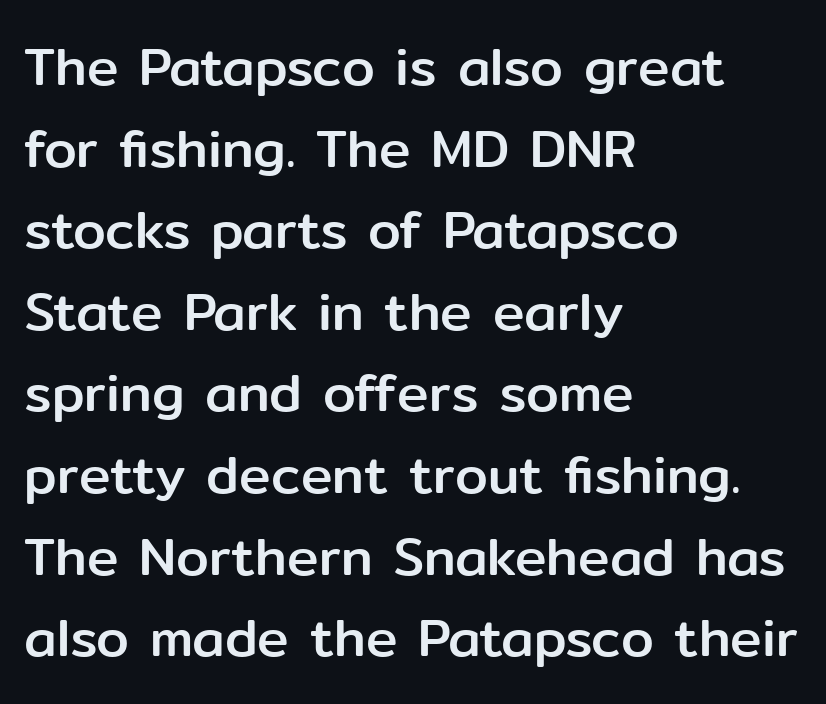
{"serif": "no", "italic": "no", "width": "normal", "stroke_contrast": "low", "x_height": "medium", "monospaced": "no", "underline": "no", "align": "left", "line_spacing": "normal", "line_spacing_ratio": 1.54, "letter_spacing": "normal", "letter_spacing_em": 0.0, "glyph_px": 53}
